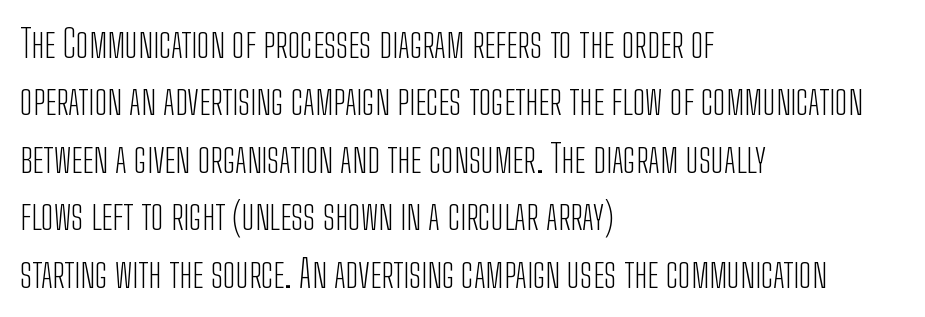
These lines sit exactly where default settings would place them. Short note: letters normally spaced. No feet cap the strokes, marking this as sans-serif type. Only glyphs here, with clear space below each row. Alignment: flush left.
